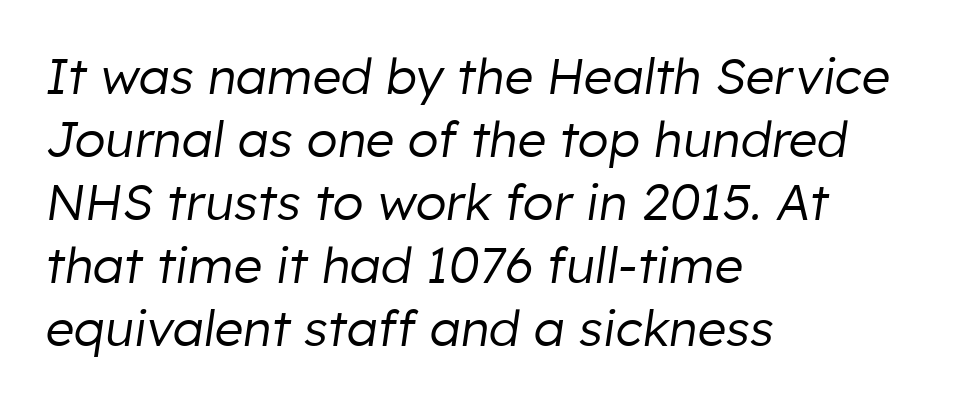
The image shows 50 px regular-weight type, italic (leaning right); set left-aligned, normal line spacing (1.26x), normal letter spacing, not underlined; low stroke contrast and a medium x-height.
